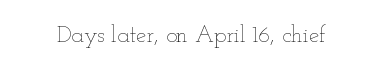
{"italic": "no", "bold": "no", "underline": "no", "letter_spacing": "normal", "letter_spacing_em": 0.0, "glyph_px": 23}
